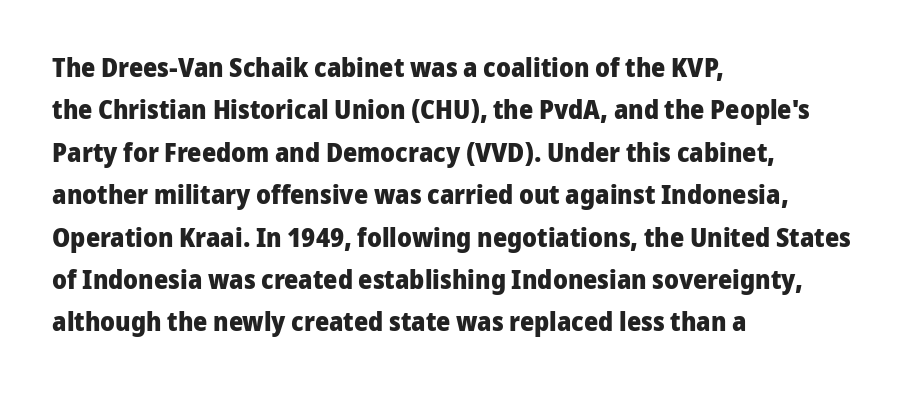
The image shows 27 px bold type, upright; set left-aligned, normal line spacing (1.57x), normal letter spacing, not underlined.
